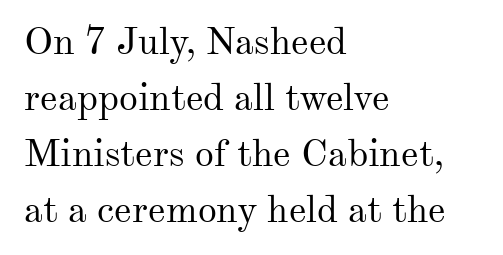
{"serif": "yes", "italic": "no", "bold": "no", "weight": "regular", "width": "normal", "stroke_contrast": "medium", "x_height": "small", "monospaced": "no", "underline": "no", "align": "left", "line_spacing": "normal", "line_spacing_ratio": 1.47, "letter_spacing": "normal", "letter_spacing_em": 0.0, "glyph_px": 38}
